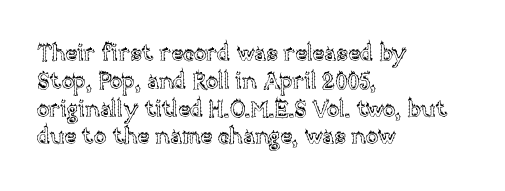
Here the glyphs are tracked normally, forming tight word shapes. The specimen omits any rule beneath the text block's lines. Vertical strokes here are truly vertical. The lines in this sample share a left origin and differ only in where they stop.
